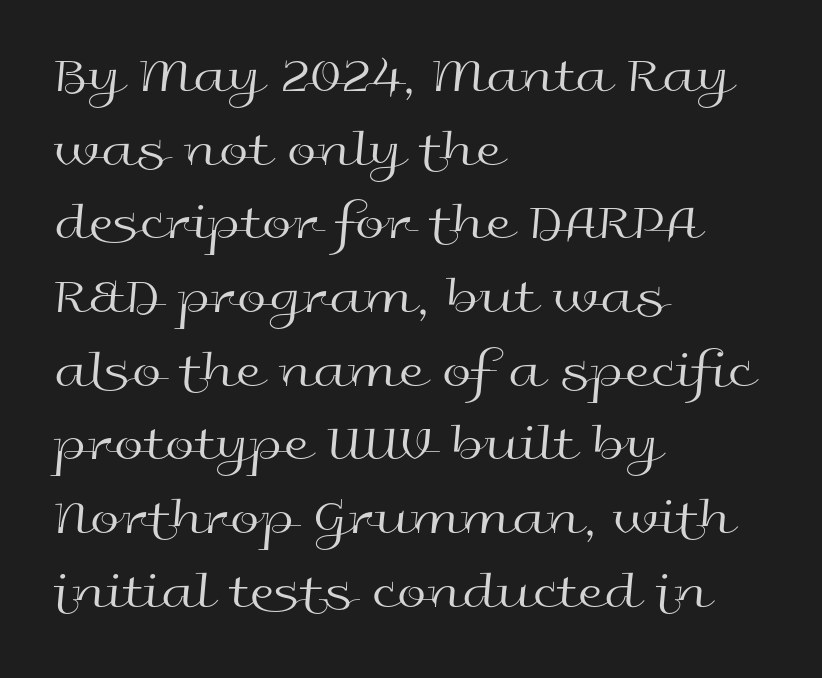
The image shows 53 px regular-weight, wide sans-serif type, upright; set left-aligned, normal line spacing (1.39x), normal letter spacing, not underlined; a medium x-height.
